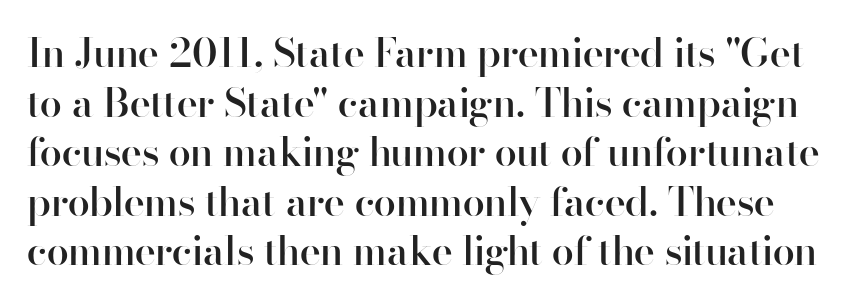
This is the regular roman posture of the typeface. Look at the stroke-to-counter ratio: somewhat heavy, a semibold. The letters sit at their default tracking, neither squeezed nor spread. Character widths vary here, with narrow letters taking less room than wide ones. The characters display no serif detailing; their extremities are plain. This rendering features lettering with no underline.
